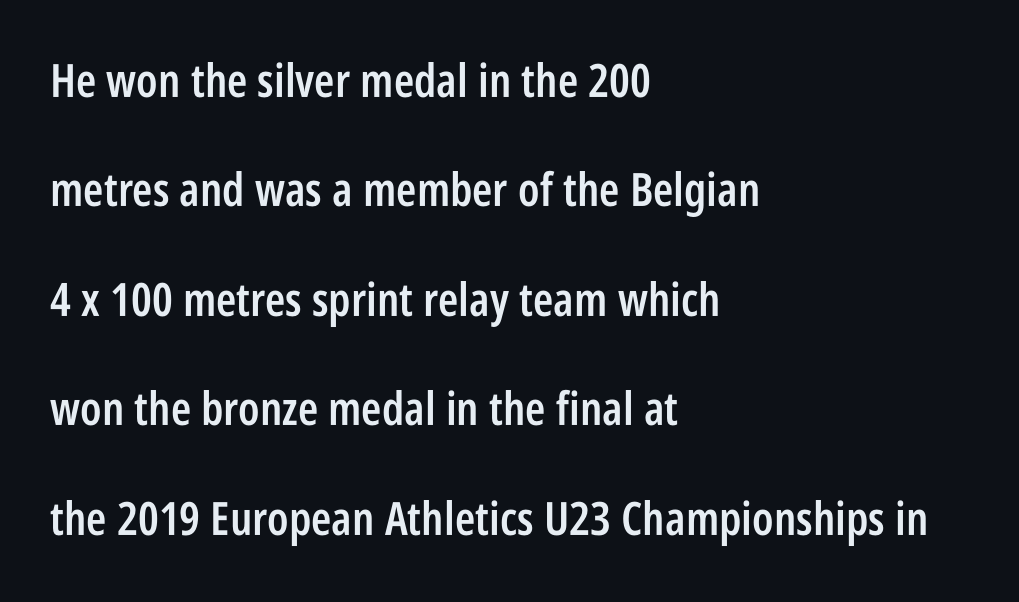
The image shows 46 px semibold, condensed sans-serif type, upright; set left-aligned, loose line spacing (2.38x), normal letter spacing, not underlined; low stroke contrast and a large x-height.
